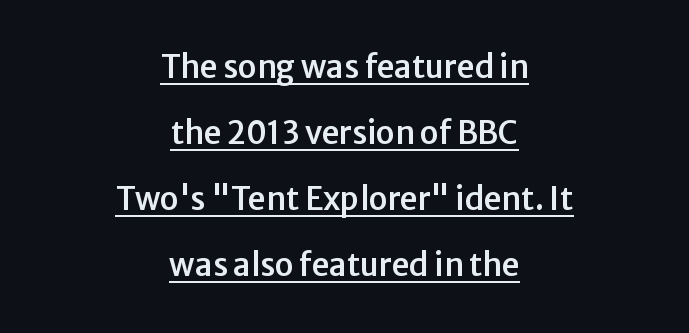
Designer's note — italics off, roman on. Standard letterfit; no display-style spreading of the glyphs. Note the varied advance widths — an 'i' is clearly narrower than an 'm'. Does the type have serifs? No, each stem ends abruptly. Is there an underline? Yes — a line sits under the letters.
